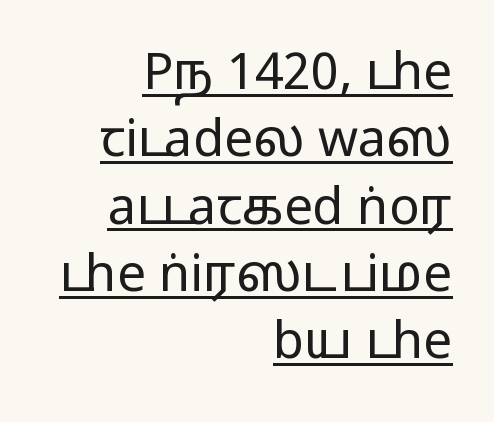
The image shows 51 px regular-weight, wide sans-serif type, upright; set right-aligned, normal line spacing (1.32x), normal letter spacing, underlined; low stroke contrast and a medium x-height.
